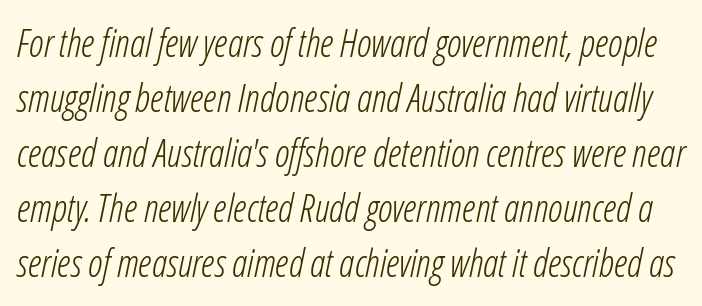
{"italic": "yes", "lean": "right", "slant_degrees": 12, "bold": "no", "weight": "light", "width": "condensed", "stroke_contrast": "low", "x_height": "medium", "monospaced": "no", "underline": "no", "line_spacing": "normal", "line_spacing_ratio": 1.45, "letter_spacing": "normal", "letter_spacing_em": 0.0, "glyph_px": 38}
